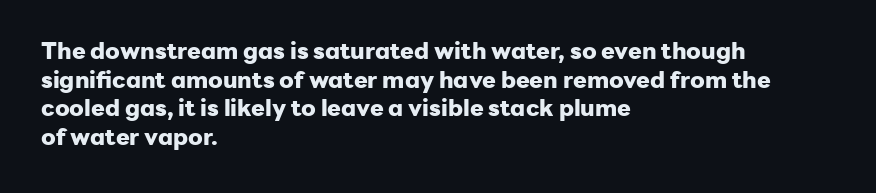
{"italic": "no", "bold": "yes", "underline": "no", "align": "left", "line_spacing": "normal", "line_spacing_ratio": 1.25, "letter_spacing": "normal", "letter_spacing_em": 0.0, "glyph_px": 23}
